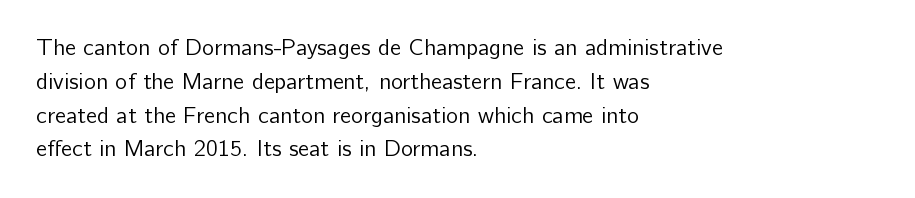
Just letters on the line, the space beneath them empty. Evenly set lines give the paragraph a standard silhouette. Heft: none added — not bold. Notice how the passage keeps a crisp vertical edge on the left only. No extra tracking has been applied to these lines. A roman cut, with each character standing at attention.
